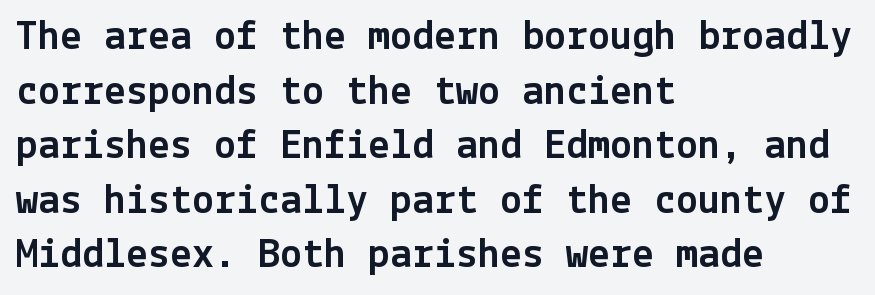
The image shows 44 px sans-serif type, upright; set left-aligned, line spacing 1.24x, normal letter spacing, not underlined; a medium x-height.
